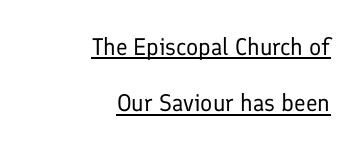
Baseline-to-baseline distance is far greater than the letter height. Notice how the passage keeps a crisp vertical edge on the right only. This sample uses an upright cut, with every glyph sitting square on the baseline. This reads as an unemphasized weight, regular at the heaviest.
